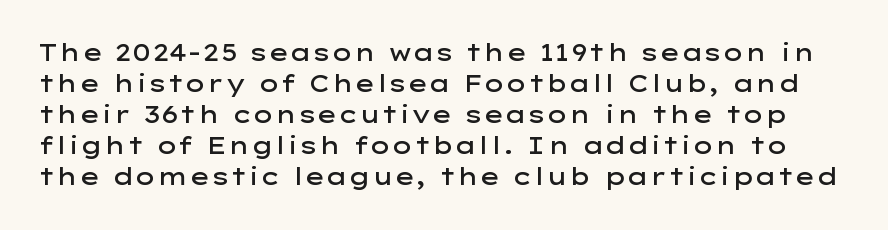
The image shows 23 px text type, upright; set normal line spacing (1.35x), normal letter spacing, not underlined.
